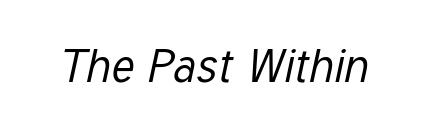
Q: Is the text bold? A: No.
Q: Is the text italic (slanted)? A: Yes, it leans right by about 12 degrees.
Q: Is the text underlined? A: No.
Q: Is the spacing between letters normal or unusually wide? A: Normal.
Q: Width (condensed, normal, or wide)? A: Condensed.
Q: Stroke contrast? A: Low.
Q: x-height? A: Medium.
Q: Monospaced? A: No.
